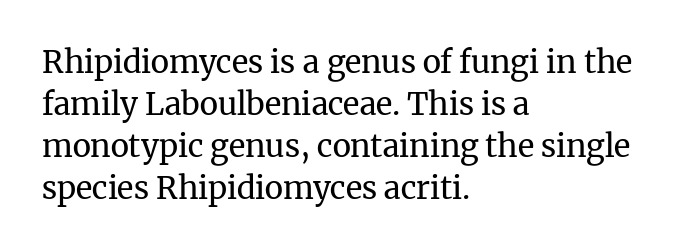
The letterforms sit shoulder to shoulder at normal distance. These lines sit exactly where default settings would place them. Descenders hang freely into open space. The ragged edge is on the right, which tells us the setting is flush left. The passage shown is typed in a proportional face where columns would drift. Examine the stroke ends and you'll spot serifs.
